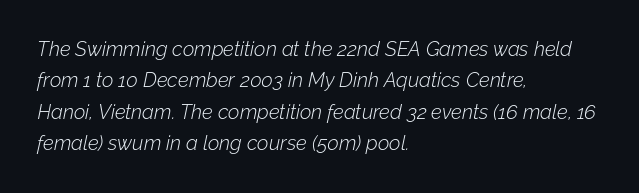
The image shows 20 px text type, italic (leaning right); set left-aligned, normal line spacing (1.57x), normal letter spacing, not underlined.
